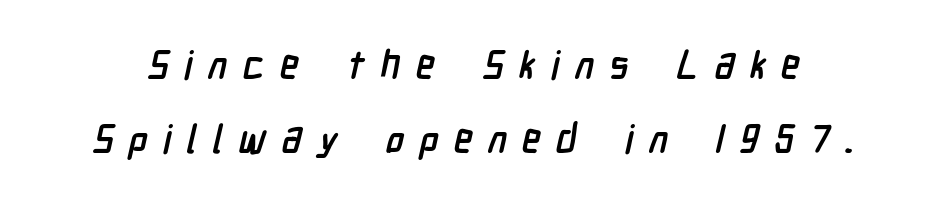
Q: Is the text bold? A: Yes.
Q: Is the typeface a serif or a sans-serif typeface? A: Sans-serif.
Q: Is the text underlined? A: No.
Q: Is the spacing between letters normal or unusually wide? A: Unusually wide.
Q: Is the spacing between lines tight, normal or loose? A: Loose.
Q: Width (condensed, normal, or wide)? A: Condensed.
Q: Stroke contrast? A: Low.
Q: x-height? A: Medium.
Q: Monospaced? A: No.
